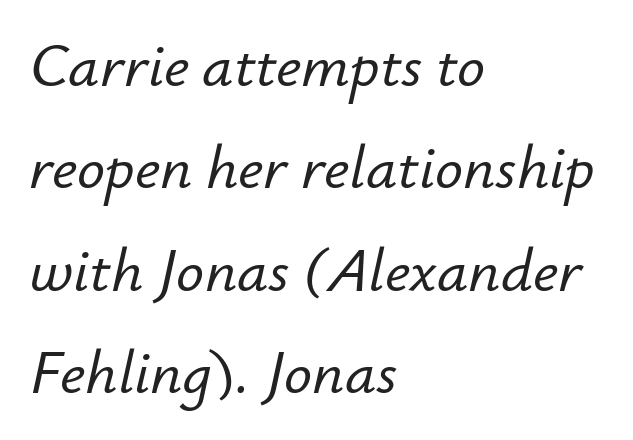
Q: Is the text italic (slanted)? A: Yes, it leans right by about 12 degrees.
Q: Is the text underlined? A: No.
Q: How is the paragraph aligned? A: Left-aligned.
Q: Is the spacing between letters normal or unusually wide? A: Normal.
Q: Is the spacing between lines tight, normal or loose? A: Normal.
Q: Width (condensed, normal, or wide)? A: Normal.
Q: Stroke contrast? A: Low.
Q: x-height? A: Small.
Q: Monospaced? A: No.
